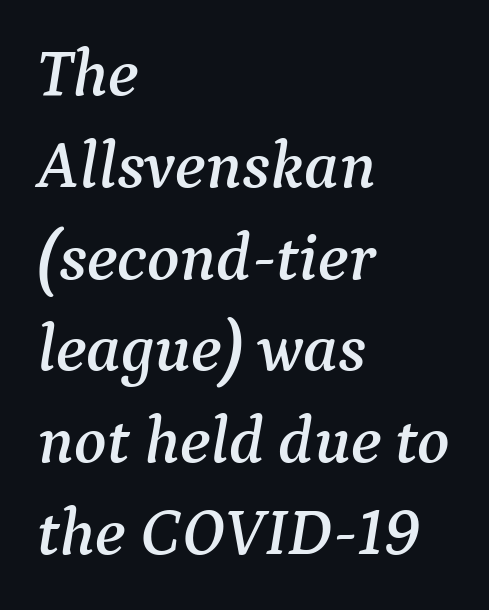
The image shows 67 px serif type, italic (leaning right); set left-aligned, normal line spacing (1.37x), normal letter spacing, not underlined; medium stroke contrast and a medium x-height.
